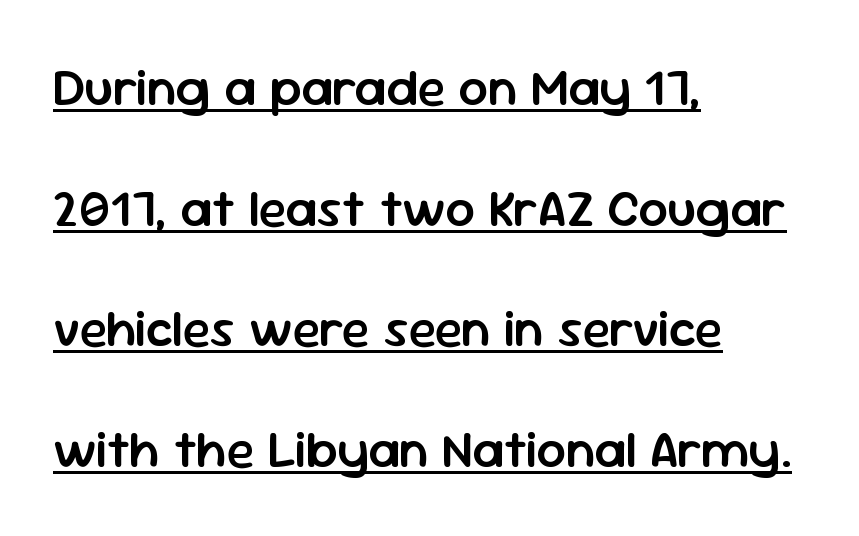
Q: Is the text bold? A: Semi-bold.
Q: Is the text italic (slanted)? A: No, it is upright.
Q: Is the typeface a serif or a sans-serif typeface? A: Sans-serif.
Q: Is the text underlined? A: Yes.
Q: How is the paragraph aligned? A: Left-aligned.
Q: Is the spacing between letters normal or unusually wide? A: Normal.
Q: Is the spacing between lines tight, normal or loose? A: Loose.
Q: Width (condensed, normal, or wide)? A: Normal.
Q: Stroke contrast? A: Low.
Q: x-height? A: Medium.
Q: Monospaced? A: No.
